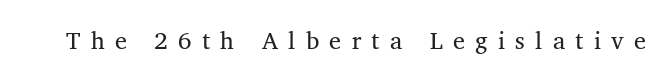
The image shows 24 px text type; set unusually wide letter spacing (+0.43 em), not underlined.
